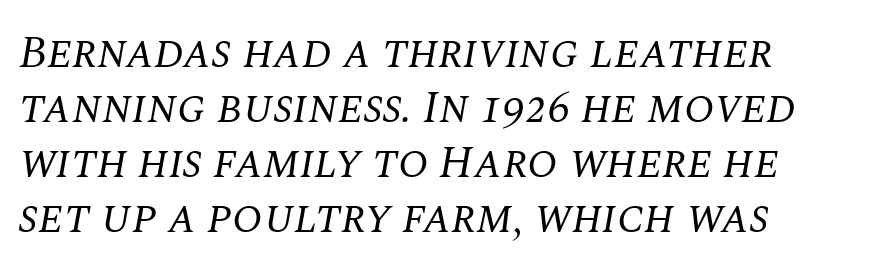
{"serif": "yes", "italic": "yes", "lean": "right", "slant_degrees": 10, "bold": "no", "weight": "regular", "width": "normal", "stroke_contrast": "medium", "x_height": "large", "monospaced": "no", "underline": "no", "align": "left", "line_spacing_ratio": 1.22, "letter_spacing": "normal", "letter_spacing_em": 0.0, "glyph_px": 45}
